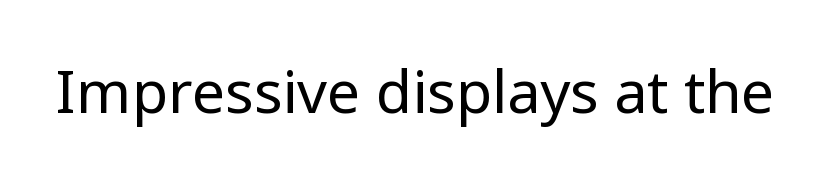
{"serif": "no", "italic": "no", "bold": "no", "weight": "regular", "width": "normal", "stroke_contrast": "low", "x_height": "medium", "monospaced": "no", "underline": "no", "letter_spacing": "normal", "letter_spacing_em": 0.0, "glyph_px": 59}
